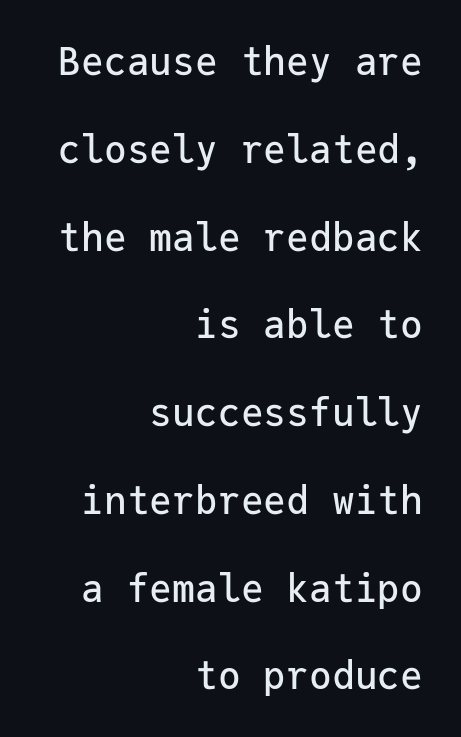
Q: Is the text italic (slanted)? A: No, it is upright.
Q: Is the typeface a serif or a sans-serif typeface? A: Sans-serif.
Q: Is the text underlined? A: No.
Q: How is the paragraph aligned? A: Right-aligned.
Q: Is the spacing between letters normal or unusually wide? A: Normal.
Q: Is the spacing between lines tight, normal or loose? A: Loose.
Q: Width (condensed, normal, or wide)? A: Normal.
Q: Stroke contrast? A: Low.
Q: x-height? A: Medium.
Q: Monospaced? A: Yes.
